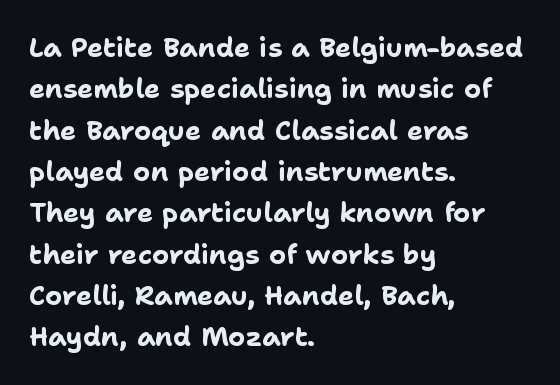
This block has exactly the height ordinary leading produces. The letterforms sit shoulder to shoulder at normal distance. On the weight axis this lands at bold, roughly 700. Line beginnings align vertically; line endings do not. A roman cut, with each character standing at attention.
